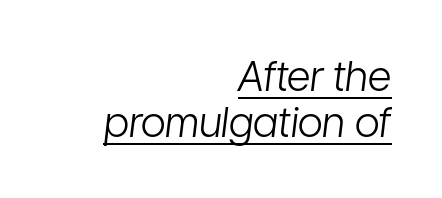
Decoration check: the copy is underlined. The face looks like a standard text weight, possibly lighter. Nothing unusual about the tracking: characters are spaced as the font intends. This sample is right-justified, so line beginnings fall wherever the words allow. The glyphs look as if they've been sheared to an angle. You could not count columns in this text — the font is proportionally spaced.
